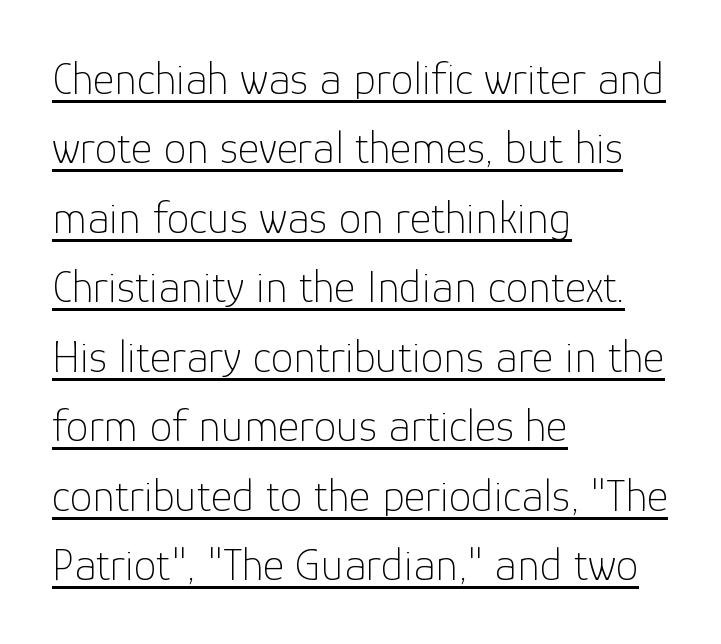
The image shows 46 px thin sans-serif type, upright; set left-aligned, normal line spacing (1.51x), normal letter spacing, underlined; low stroke contrast and a medium x-height.
